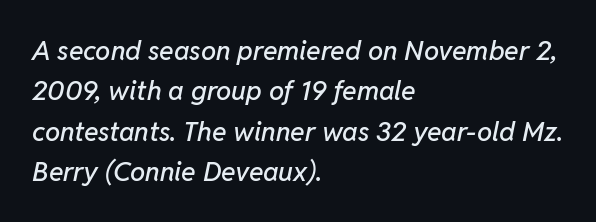
The image shows 27 px text type, italic (leaning right); set left-aligned, normal line spacing (1.5x), normal letter spacing, not underlined.
